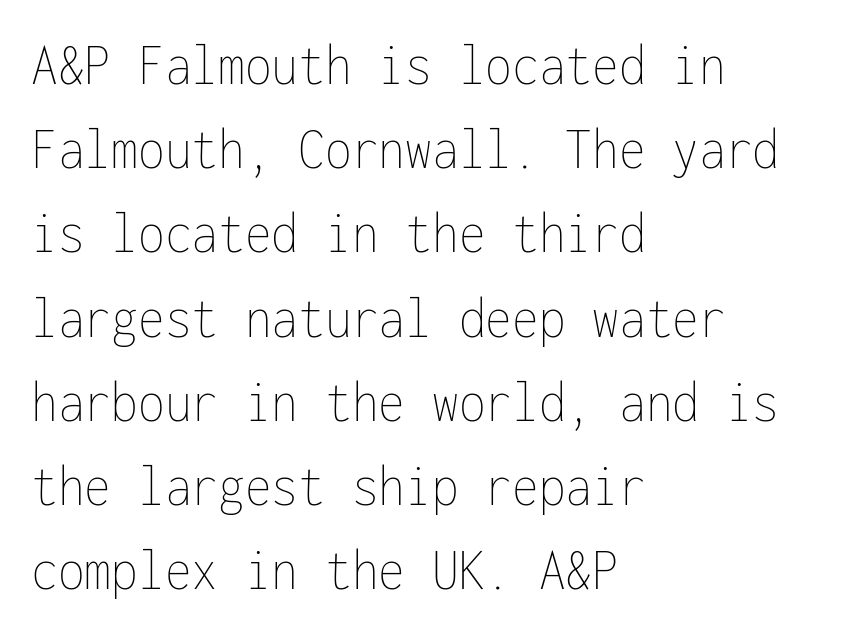
The line-height multiplier appears to be the usual default. The letters sit at their default tracking, neither squeezed nor spread. When letters stand straight like this, we call the style roman or upright. You could count columns in this text — the font is strictly monospaced. Honestly, there is no underline to notice here at all. No chunkiness to these letters — they're not bold.
